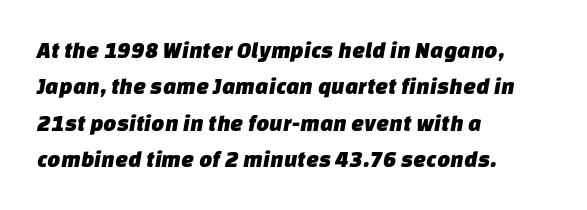
Q: Is the text underlined? A: No.
Q: How is the paragraph aligned? A: Left-aligned.
Q: Is the spacing between letters normal or unusually wide? A: Normal.
Q: Is the spacing between lines tight, normal or loose? A: Normal.
